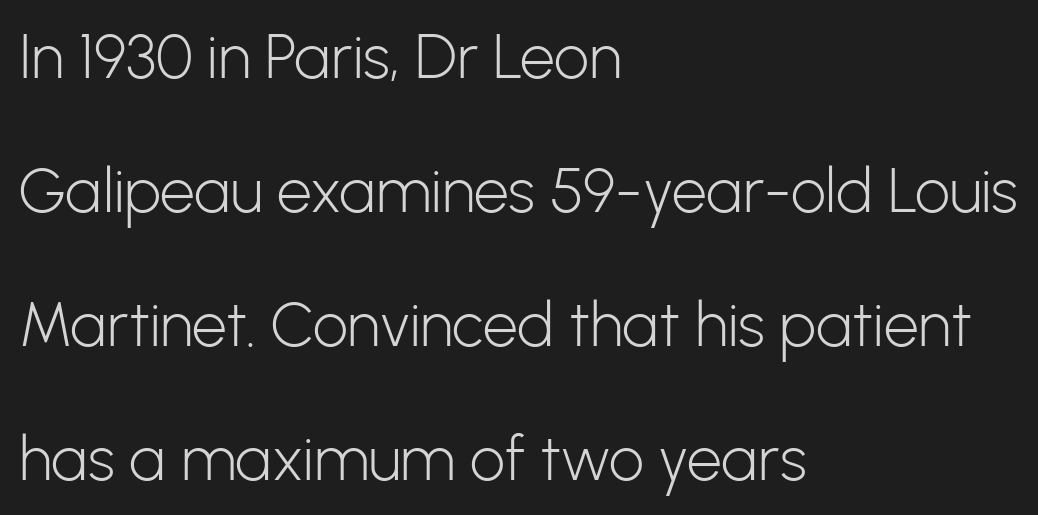
Q: Is the text bold? A: No.
Q: Is the text italic (slanted)? A: No, it is upright.
Q: Is the typeface a serif or a sans-serif typeface? A: Sans-serif.
Q: Is the text underlined? A: No.
Q: How is the paragraph aligned? A: Left-aligned.
Q: Is the spacing between letters normal or unusually wide? A: Normal.
Q: Is the spacing between lines tight, normal or loose? A: Loose.
Q: Width (condensed, normal, or wide)? A: Normal.
Q: Stroke contrast? A: Low.
Q: x-height? A: Medium.
Q: Monospaced? A: No.
